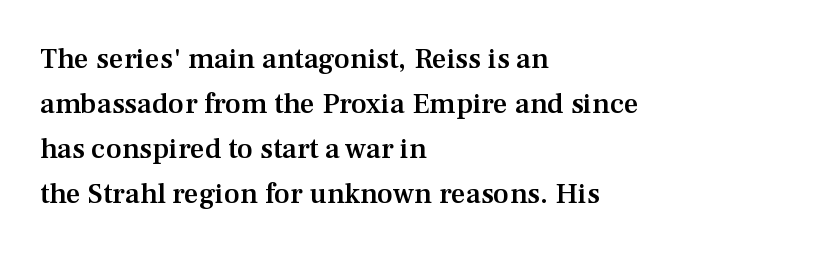
Q: Is the text bold? A: Semi-bold.
Q: Is the text italic (slanted)? A: No, it is upright.
Q: Is the typeface a serif or a sans-serif typeface? A: Serif.
Q: Is the text underlined? A: No.
Q: How is the paragraph aligned? A: Left-aligned.
Q: Is the spacing between letters normal or unusually wide? A: Normal.
Q: Is the spacing between lines tight, normal or loose? A: Normal.
Q: Width (condensed, normal, or wide)? A: Normal.
Q: Stroke contrast? A: Medium.
Q: x-height? A: Medium.
Q: Monospaced? A: No.
